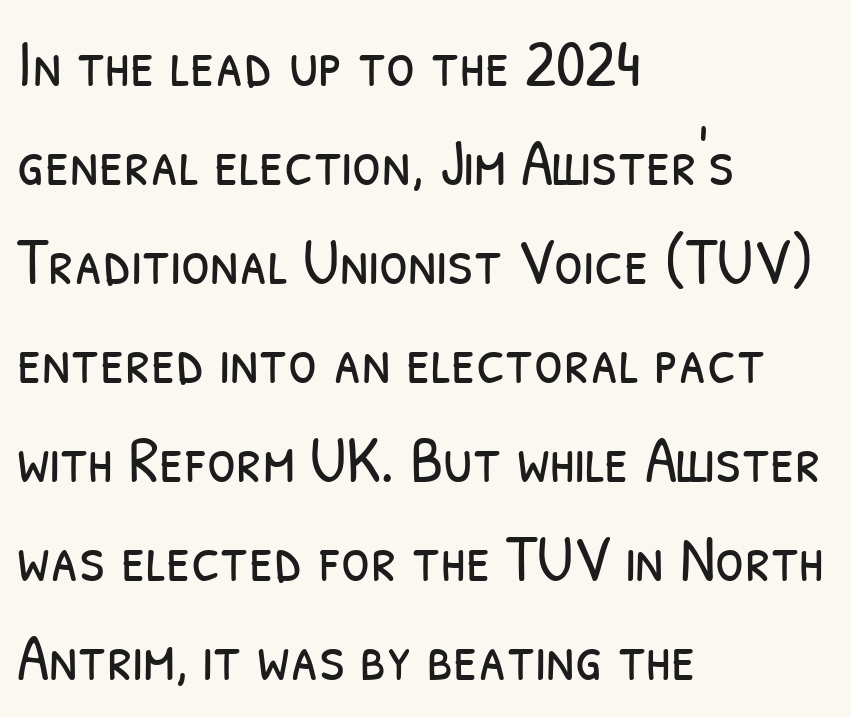
Q: Is the text bold? A: No.
Q: Is the typeface a serif or a sans-serif typeface? A: Sans-serif.
Q: Is the text underlined? A: No.
Q: How is the paragraph aligned? A: Left-aligned.
Q: Is the spacing between letters normal or unusually wide? A: Normal.
Q: Is the spacing between lines tight, normal or loose? A: Normal.
Q: Width (condensed, normal, or wide)? A: Condensed.
Q: Stroke contrast? A: Low.
Q: x-height? A: Medium.
Q: Monospaced? A: No.
